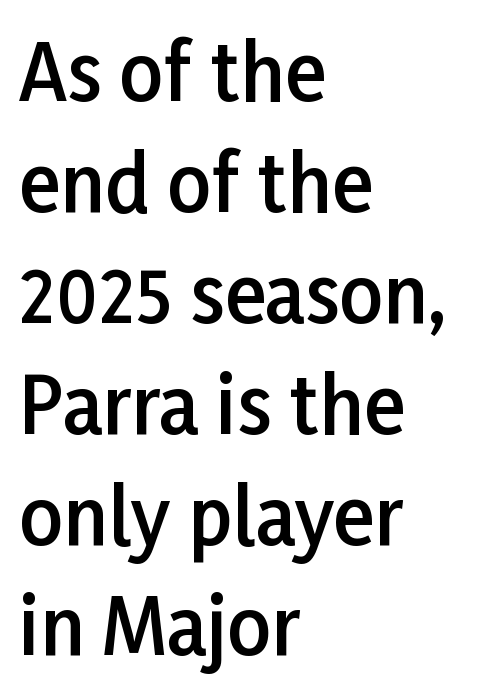
The image shows 77 px semibold sans-serif type, upright; set left-aligned, normal line spacing (1.44x), normal letter spacing, not underlined; low stroke contrast and a medium x-height.
